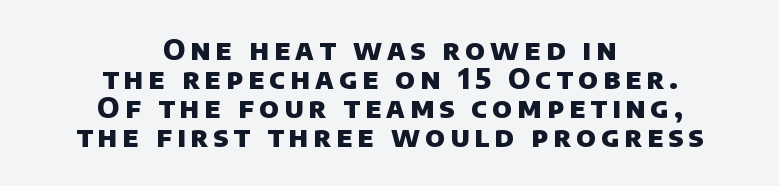
{"serif": "no", "bold": "yes", "weight": "heavy", "width": "normal", "stroke_contrast": "low", "x_height": "large", "monospaced": "no", "underline": "no", "align": "center", "line_spacing": "tight", "line_spacing_ratio": 1.04, "glyph_px": 28}
